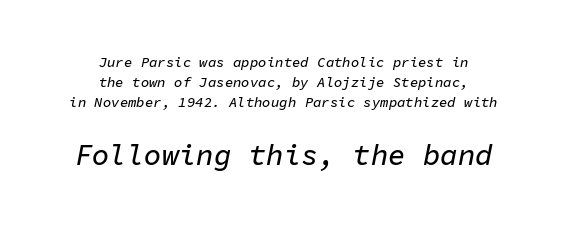
{"italic": "yes", "lean": "right", "slant_degrees": 11, "width": "normal", "stroke_contrast": "low", "x_height": "medium", "monospaced": "yes", "underline": "no", "align": "center", "line_spacing": "normal", "line_spacing_ratio": 1.42, "letter_spacing": "normal", "letter_spacing_em": 0.0, "larger_block": "second", "size_ratio": 2.07, "glyph_px": 29}
